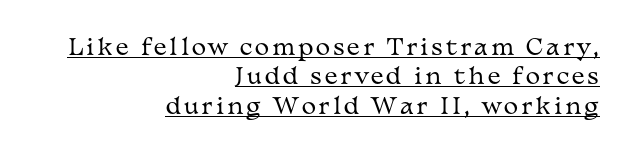
The image shows 22 px text type, upright; set right-aligned, normal line spacing (1.34x), underlined.
